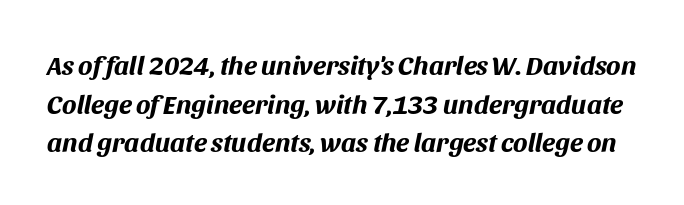
The glyphs look as if they've been sheared to an angle. Each word holds together tightly as a unit, with standard inter-letter gaps. Summary of vertical rhythm: regular, with standard interline spacing. Compared with an ordinary text face, these strokes are far heavier — a full bold.
